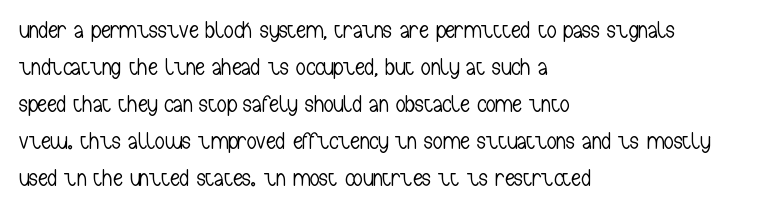
{"italic": "no", "bold": "no", "underline": "no", "align": "left", "line_spacing": "normal", "line_spacing_ratio": 1.54, "letter_spacing": "normal", "letter_spacing_em": 0.0, "glyph_px": 24}
